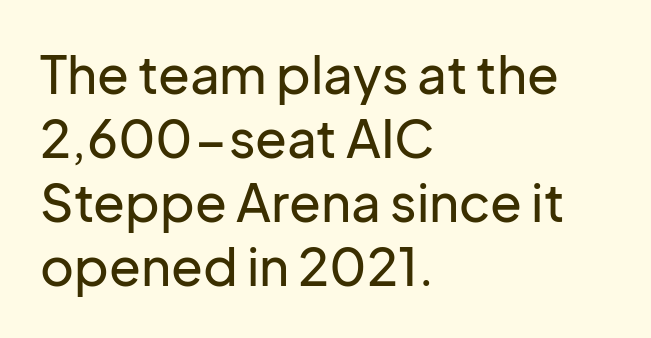
The image shows 52 px sans-serif type, upright; set left-aligned, line spacing 1.23x, normal letter spacing, not underlined; low stroke contrast and a medium x-height.
